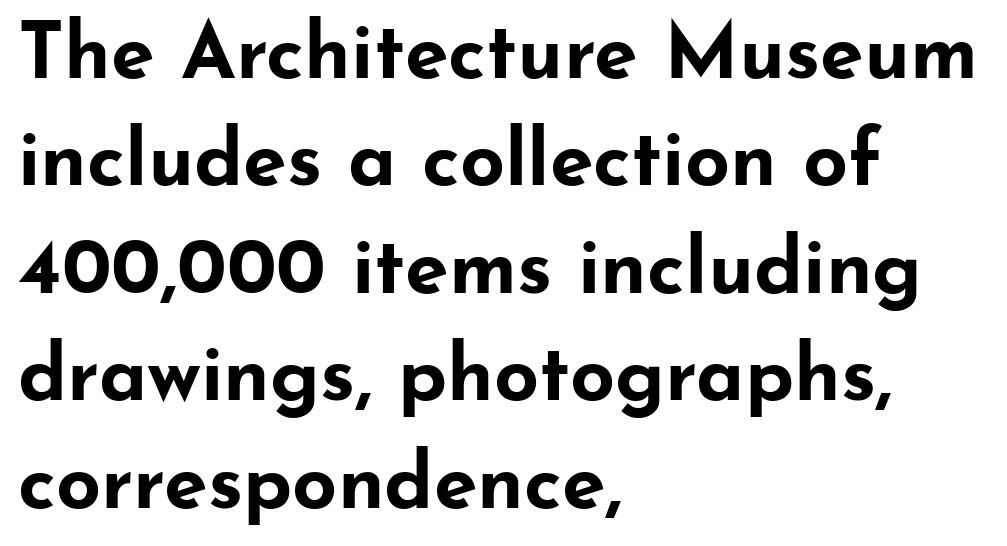
Does the type have serifs? No, each stem ends abruptly. Plain, unruled lines of type. In terms of posture, this sample is upright. Rows of type keep a routine distance in the vertical direction. The passage shown is typed in a proportional face where columns would drift. Visually the block forms a straight wall on the left and a jagged coastline on the right.
